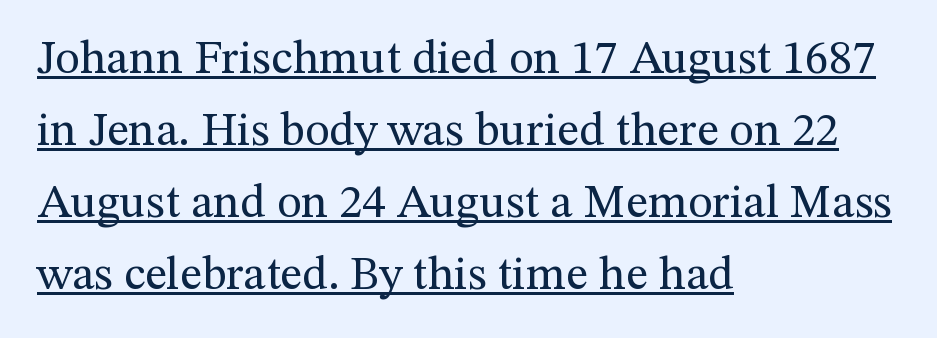
{"serif": "yes", "italic": "no", "bold": "no", "weight": "regular", "width": "normal", "stroke_contrast": "medium", "x_height": "medium", "monospaced": "no", "underline": "yes", "align": "left", "line_spacing": "normal", "line_spacing_ratio": 1.53, "letter_spacing": "normal", "letter_spacing_em": 0.0, "glyph_px": 47}
